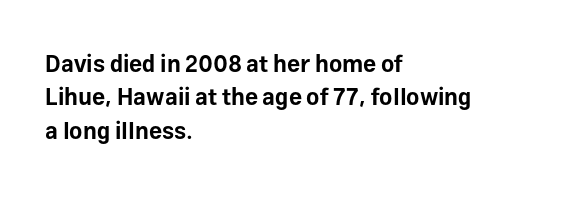
Every letter is thick-stroked: bold, no question. The space directly below the letters is spotless. How would I describe the line gaps? Plain and ordinary. A classic flush-left, rag-right setting is used for this passage. The specimen reads as upright at a glance.
